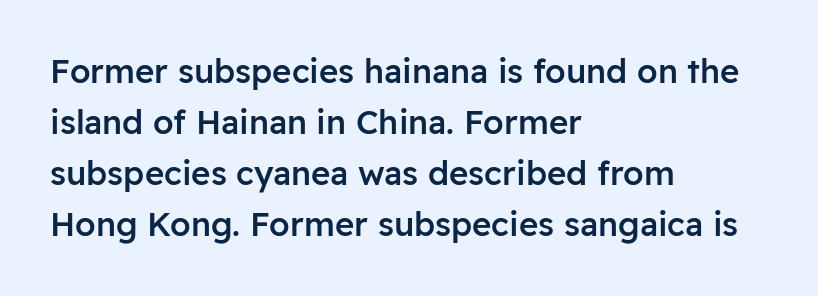
Q: Is the text bold? A: Semi-bold.
Q: Is the text italic (slanted)? A: No, it is upright.
Q: Is the typeface a serif or a sans-serif typeface? A: Sans-serif.
Q: Is the text underlined? A: No.
Q: How is the paragraph aligned? A: Left-aligned.
Q: Is the spacing between letters normal or unusually wide? A: Normal.
Q: Is the spacing between lines tight, normal or loose? A: Normal.
Q: Width (condensed, normal, or wide)? A: Normal.
Q: Stroke contrast? A: Low.
Q: x-height? A: Medium.
Q: Monospaced? A: No.
